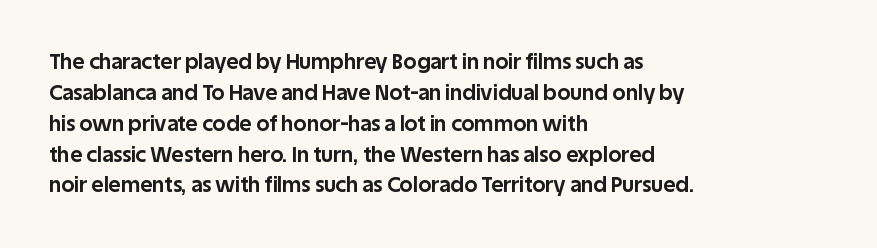
{"italic": "no", "bold": "yes", "underline": "no", "align": "left", "line_spacing": "normal", "line_spacing_ratio": 1.47, "letter_spacing": "normal", "letter_spacing_em": 0.0, "glyph_px": 21}
